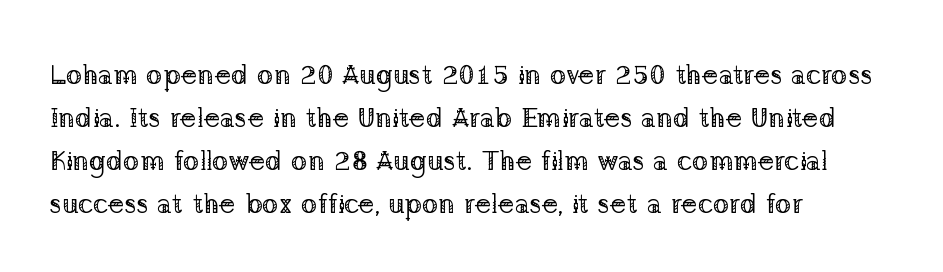
The image shows 28 px regular-weight serif type, upright; set left-aligned, normal line spacing (1.53x), normal letter spacing, not underlined; low stroke contrast and a medium x-height.
